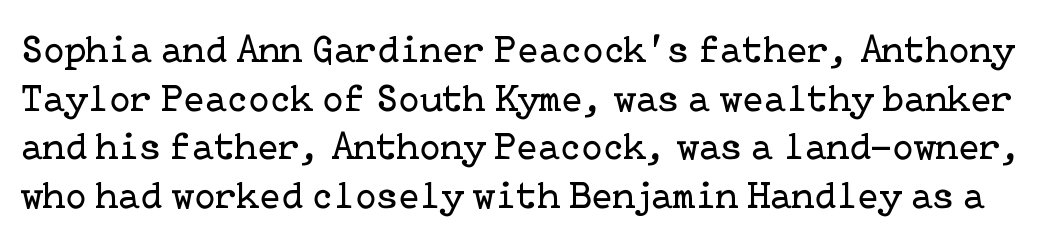
The image shows 39 px regular-weight serif type, upright; set normal line spacing (1.25x), normal letter spacing, not underlined; low stroke contrast and a medium x-height.
